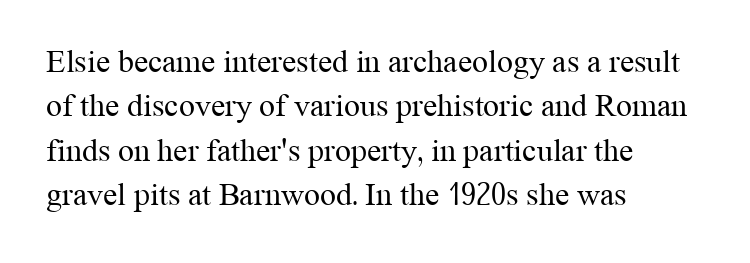
Reading down the block, your eye returns to a fixed left position each line. The typeface chosen for these lines features serifs. The gaps between neighbouring characters are ordinary and unremarkable. Each stroke keeps to a modest, everyday thickness or less.
